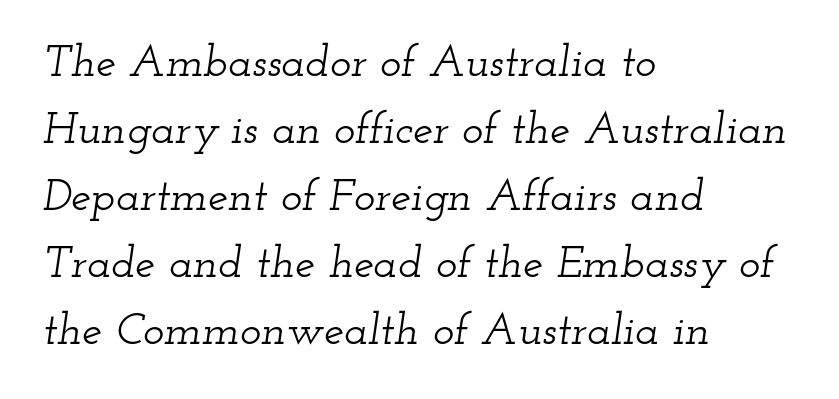
{"serif": "yes", "italic": "yes", "lean": "right", "slant_degrees": 12, "width": "wide", "stroke_contrast": "low", "x_height": "small", "monospaced": "no", "underline": "no", "align": "left", "line_spacing": "normal", "line_spacing_ratio": 1.49, "letter_spacing": "normal", "letter_spacing_em": 0.0, "glyph_px": 45}
